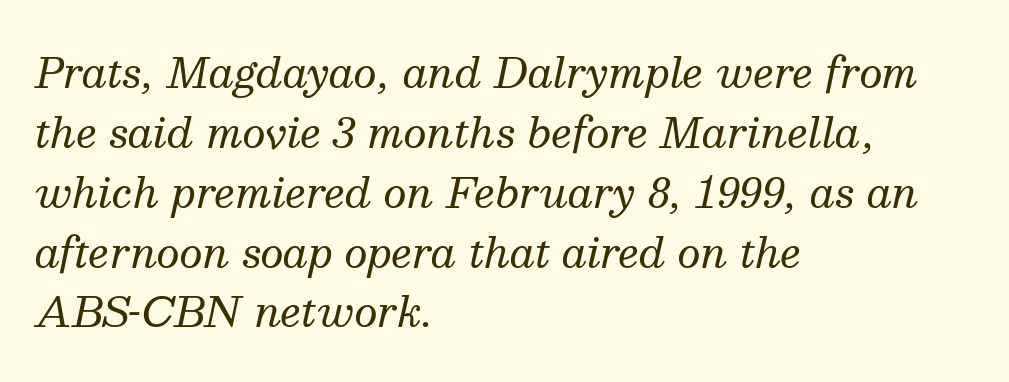
The image shows 41 px regular-weight serif type, italic (leaning right); set left-aligned, normal line spacing (1.46x), normal letter spacing, not underlined; medium stroke contrast and a medium x-height.
